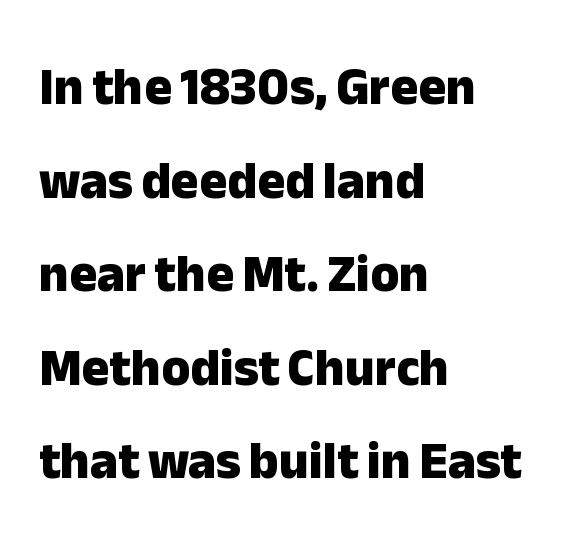
The image shows 52 px heavy sans-serif type, upright; set left-aligned, line spacing 1.8x, normal letter spacing, not underlined; low stroke contrast and a medium x-height.
